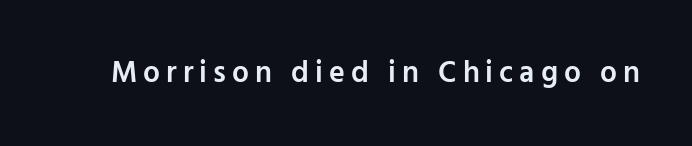
{"serif": "no", "italic": "no", "bold": "semi", "weight": "semibold", "width": "normal", "stroke_contrast": "low", "x_height": "medium", "monospaced": "no", "underline": "no", "letter_spacing": "wide", "letter_spacing_em": 0.2, "glyph_px": 30}
